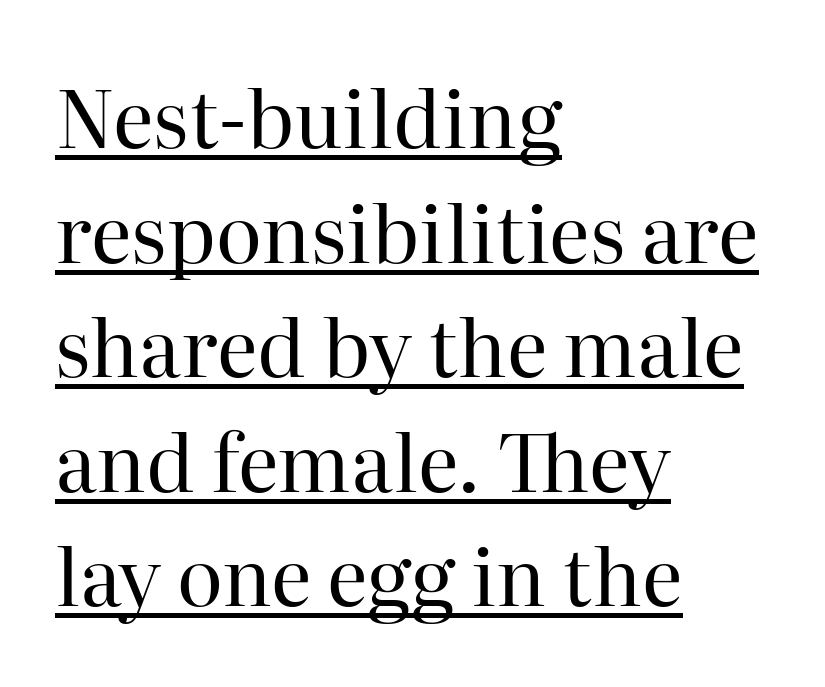
{"serif": "yes", "italic": "no", "bold": "no", "weight": "regular", "width": "normal", "stroke_contrast": "high", "x_height": "medium", "monospaced": "no", "underline": "yes", "align": "left", "line_spacing": "normal", "line_spacing_ratio": 1.45, "letter_spacing": "normal", "letter_spacing_em": 0.0, "glyph_px": 79}
